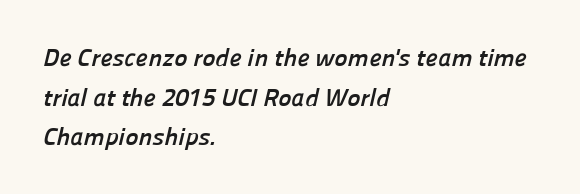
Plain, unruled lines of type. Reading down the column, the eye jumps a familiar distance to each next line. These lines keep a tight, regular rhythm from letter to letter. Weight check: bold — yes, fully.
